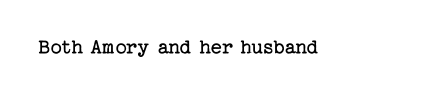
The image shows 22 px text type, upright; set normal letter spacing, not underlined.
